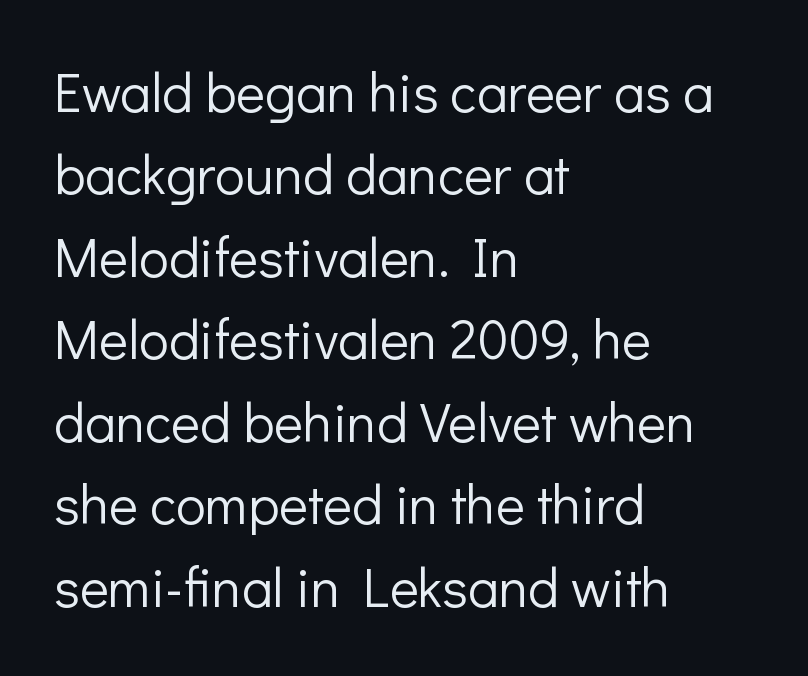
A typesetter would call this zero additional tracking. No chunkiness to these letters — they're not bold. The lines sit at an ordinary, default distance from one another. The typography opts for an upright posture over an oblique one.
